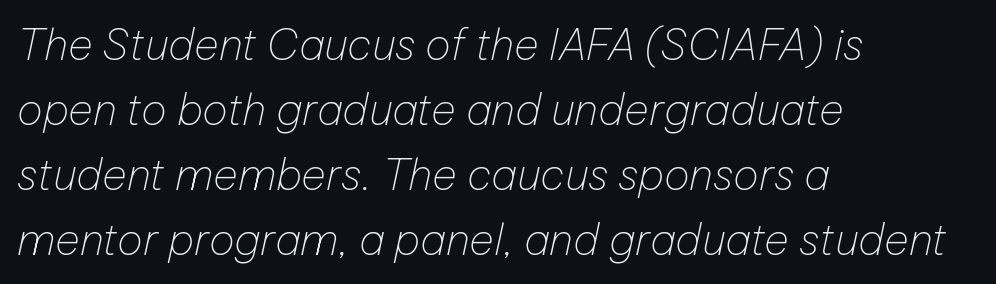
The line-height multiplier appears to be the usual default. The paragraph has a hard left edge and a soft right edge. Looks like regular typesetting: each glyph gets only the width it needs. Every character sits at an angle, as italics do.
